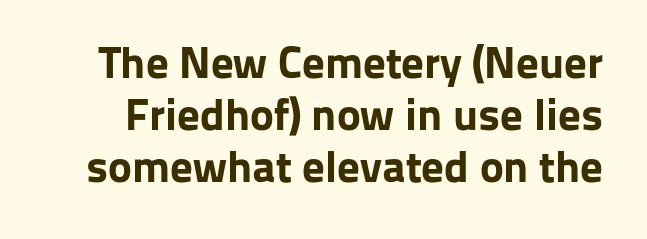
The face used here has the dense, thick strokes of a bold. Serifs: no, the terminals of the letterforms are clean. You can tell it's not italic because the verticals are truly vertical. The baseline area is clear. Observe the ordinary spacing: letters are neighbours, not strangers. These lines are rendered in a variable-pitch font.
